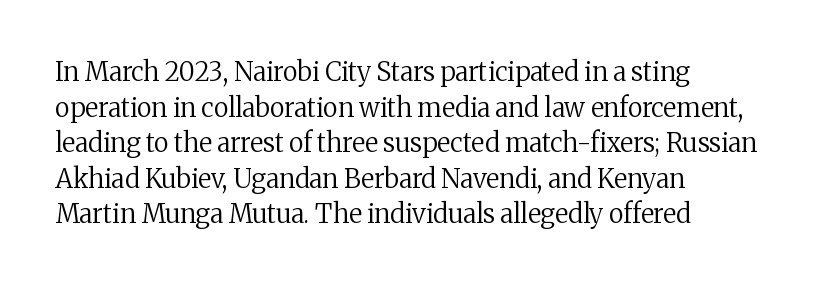
{"italic": "no", "bold": "no", "underline": "no", "align": "left", "line_spacing": "normal", "line_spacing_ratio": 1.37, "letter_spacing": "normal", "letter_spacing_em": 0.0, "glyph_px": 26}
